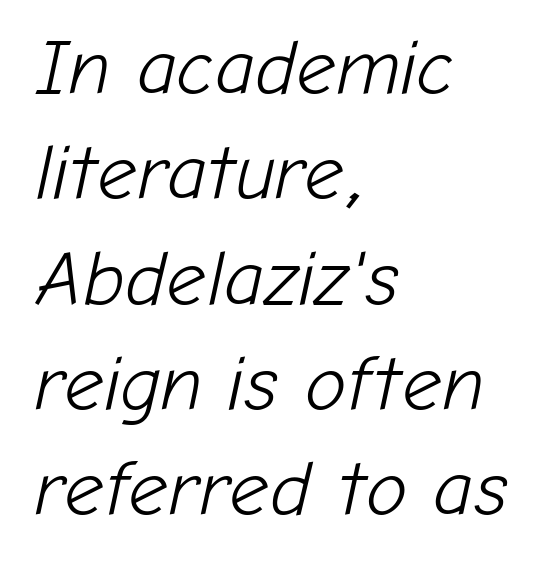
The image shows 78 px light type, italic (leaning right); set left-aligned, normal line spacing (1.35x), normal letter spacing, not underlined; low stroke contrast and a medium x-height.
